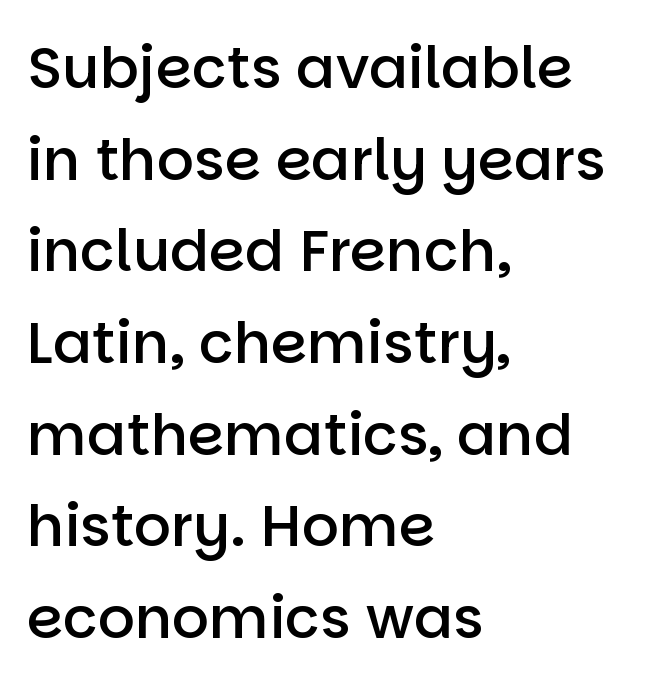
Q: Is the text bold? A: Semi-bold.
Q: Is the text italic (slanted)? A: No, it is upright.
Q: Is the typeface a serif or a sans-serif typeface? A: Sans-serif.
Q: Is the text underlined? A: No.
Q: How is the paragraph aligned? A: Left-aligned.
Q: Is the spacing between letters normal or unusually wide? A: Normal.
Q: Is the spacing between lines tight, normal or loose? A: Normal.
Q: Width (condensed, normal, or wide)? A: Normal.
Q: Stroke contrast? A: Low.
Q: x-height? A: Large.
Q: Monospaced? A: No.
